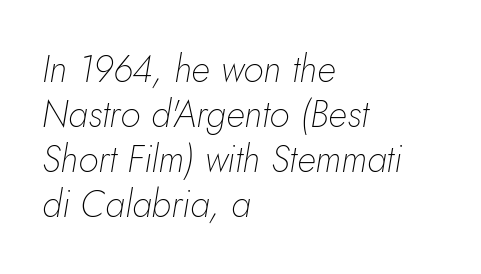
The image shows 37 px thin type, italic (leaning right); set left-aligned, line spacing 1.22x, normal letter spacing, not underlined; low stroke contrast and a small x-height.
